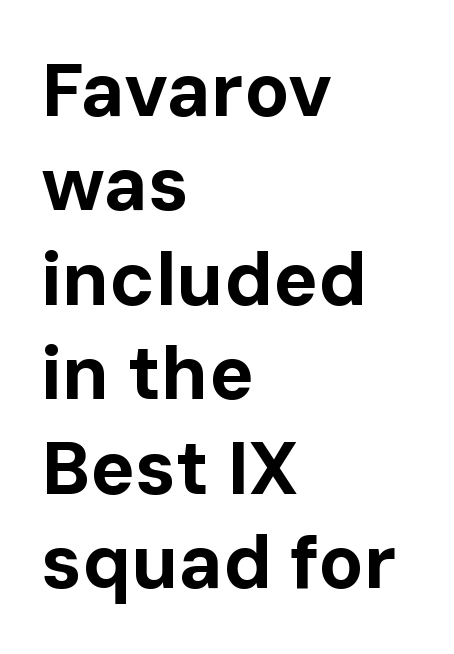
The image shows 75 px bold sans-serif type, upright; set left-aligned, normal line spacing (1.26x), normal letter spacing, not underlined; low stroke contrast and a medium x-height.
